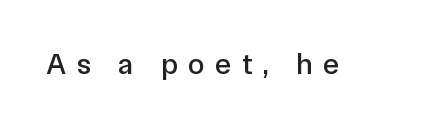
{"serif": "no", "italic": "no", "width": "normal", "stroke_contrast": "low", "x_height": "medium", "monospaced": "no", "underline": "no", "letter_spacing": "wide", "letter_spacing_em": 0.35, "glyph_px": 30}
